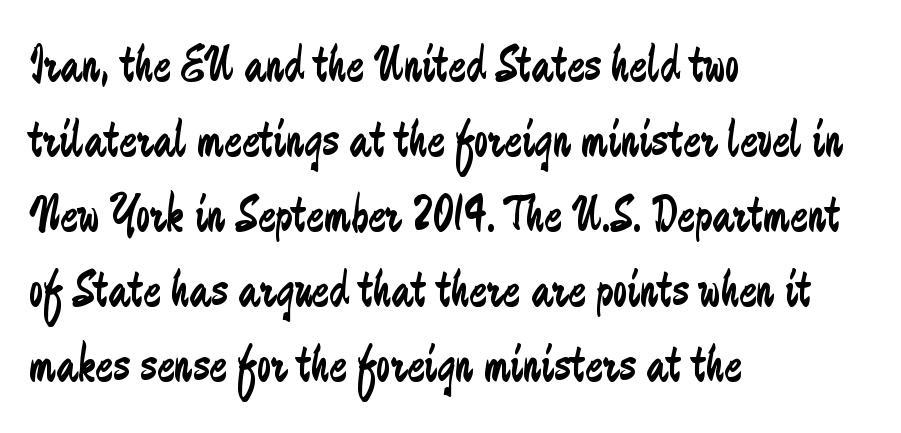
Q: Is the text bold? A: No.
Q: Is the text italic (slanted)? A: Yes.
Q: Is the typeface a serif or a sans-serif typeface? A: Sans-serif.
Q: Is the text underlined? A: No.
Q: How is the paragraph aligned? A: Left-aligned.
Q: Is the spacing between letters normal or unusually wide? A: Normal.
Q: Is the spacing between lines tight, normal or loose? A: Normal.
Q: Width (condensed, normal, or wide)? A: Condensed.
Q: Stroke contrast? A: Low.
Q: x-height? A: Small.
Q: Monospaced? A: No.
